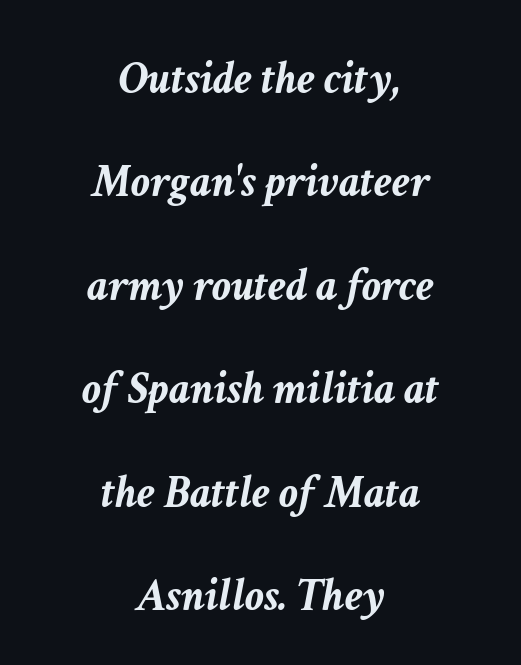
The image shows 47 px semibold type, italic (leaning right); set centered, loose line spacing (2.2x), normal letter spacing, not underlined; low stroke contrast and a medium x-height.
